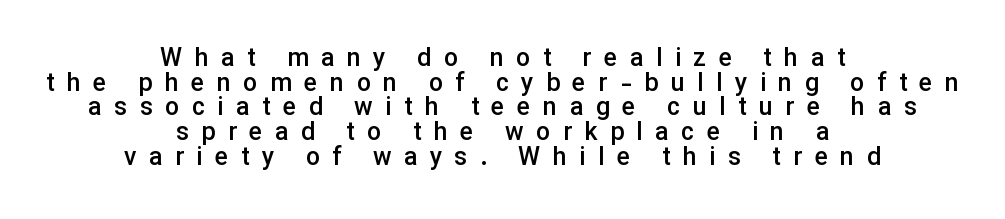
{"italic": "no", "bold": "semi", "underline": "no", "align": "center", "line_spacing": "tight", "line_spacing_ratio": 0.99, "letter_spacing": "wide", "letter_spacing_em": 0.5, "glyph_px": 25}
